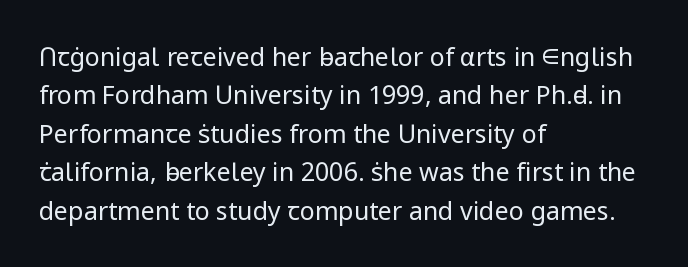
Q: Is the text bold? A: No.
Q: Is the text italic (slanted)? A: No, it is upright.
Q: Is the text underlined? A: No.
Q: How is the paragraph aligned? A: Left-aligned.
Q: Is the spacing between letters normal or unusually wide? A: Normal.
Q: Is the spacing between lines tight, normal or loose? A: Normal.
